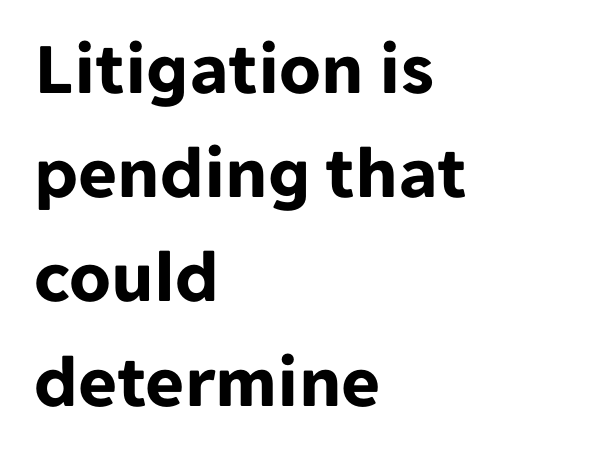
{"serif": "no", "italic": "no", "bold": "yes", "weight": "bold", "width": "normal", "stroke_contrast": "low", "x_height": "medium", "monospaced": "no", "underline": "no", "align": "left", "line_spacing": "normal", "line_spacing_ratio": 1.39, "letter_spacing": "normal", "letter_spacing_em": 0.0, "glyph_px": 75}
